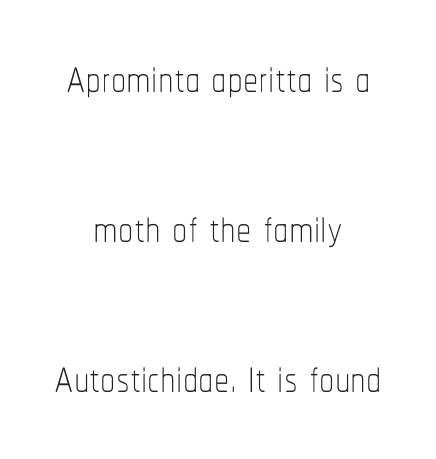
This is not heavy type; no bold has been used. Posture: vertical. Quick note: underline off. Spacing verdict: proportional, widths tailored to each character.
